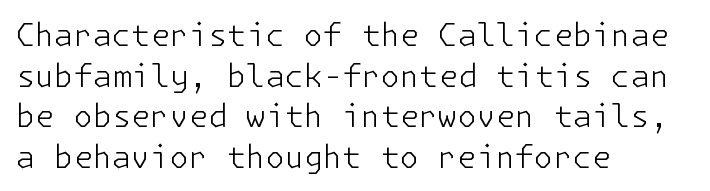
The image shows 31 px light sans-serif type, upright; set left-aligned, normal line spacing (1.31x), normal letter spacing, not underlined; low stroke contrast and a medium x-height.
